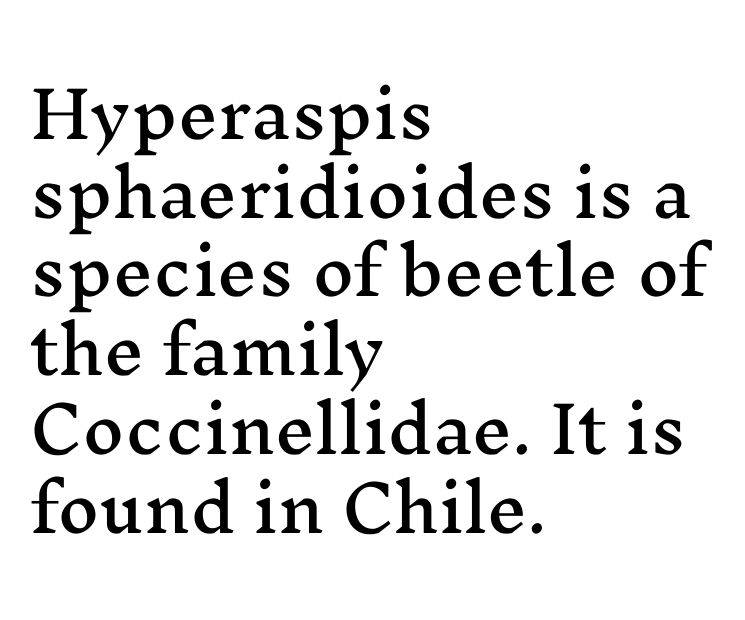
Q: Is the text italic (slanted)? A: No, it is upright.
Q: Is the typeface a serif or a sans-serif typeface? A: Serif.
Q: Is the text underlined? A: No.
Q: How is the paragraph aligned? A: Left-aligned.
Q: Is the spacing between letters normal or unusually wide? A: Normal.
Q: Width (condensed, normal, or wide)? A: Wide.
Q: Stroke contrast? A: Medium.
Q: x-height? A: Medium.
Q: Monospaced? A: No.
